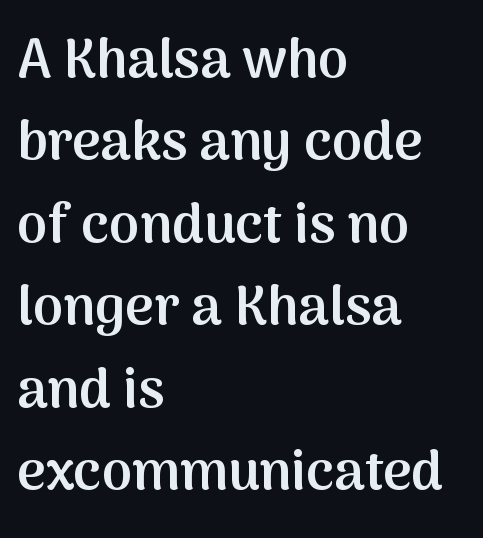
Q: Is the text bold? A: Semi-bold.
Q: Is the text italic (slanted)? A: No, it is upright.
Q: Is the typeface a serif or a sans-serif typeface? A: Sans-serif.
Q: Is the text underlined? A: No.
Q: How is the paragraph aligned? A: Left-aligned.
Q: Is the spacing between letters normal or unusually wide? A: Normal.
Q: Is the spacing between lines tight, normal or loose? A: Normal.
Q: Width (condensed, normal, or wide)? A: Normal.
Q: Stroke contrast? A: Medium.
Q: x-height? A: Medium.
Q: Monospaced? A: No.
